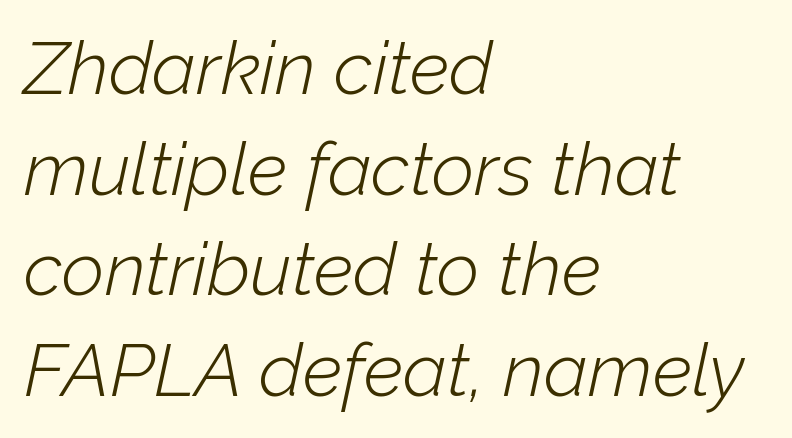
The image shows 74 px light type, italic (leaning right); set left-aligned, normal line spacing (1.36x), normal letter spacing, not underlined; low stroke contrast and a medium x-height.
